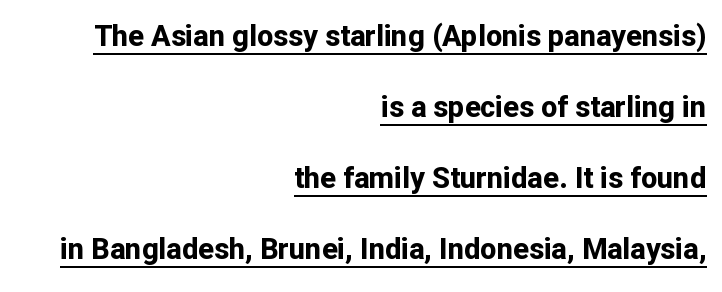
{"serif": "no", "italic": "no", "bold": "yes", "weight": "bold", "width": "normal", "stroke_contrast": "low", "x_height": "medium", "monospaced": "no", "underline": "yes", "align": "right", "line_spacing": "loose", "line_spacing_ratio": 2.45, "letter_spacing": "normal", "letter_spacing_em": 0.0, "glyph_px": 29}
